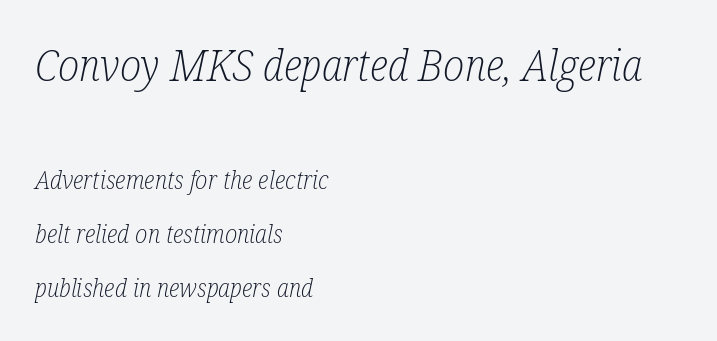
The image shows 43 px light, condensed serif type, italic (leaning right); set left-aligned, loose line spacing (2.16x), normal letter spacing, not underlined; the first (top) block is 1.72x larger; low stroke contrast and a medium x-height.
